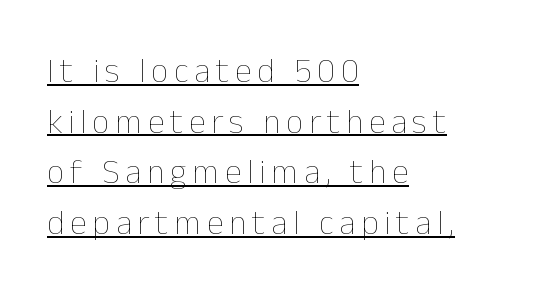
Q: Is the text bold? A: No.
Q: Is the text italic (slanted)? A: No, it is upright.
Q: Is the text underlined? A: Yes.
Q: How is the paragraph aligned? A: Left-aligned.
Q: Is the spacing between lines tight, normal or loose? A: Normal.
Q: Width (condensed, normal, or wide)? A: Normal.
Q: Stroke contrast? A: Low.
Q: x-height? A: Medium.
Q: Monospaced? A: No.
